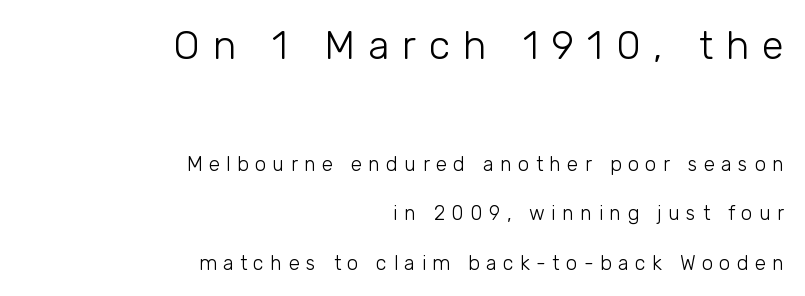
The image shows 40 px light sans-serif type, upright; set right-aligned, loose line spacing (2.47x), unusually wide letter spacing (+0.32 em), not underlined; the first (top) block is 2.0x larger; low stroke contrast and a medium x-height.
